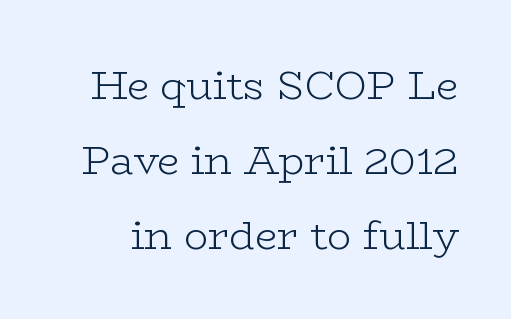
{"serif": "yes", "italic": "no", "bold": "no", "weight": "light", "width": "wide", "stroke_contrast": "low", "x_height": "medium", "monospaced": "no", "underline": "no", "line_spacing_ratio": 1.87, "letter_spacing": "normal", "letter_spacing_em": 0.0, "glyph_px": 40}
